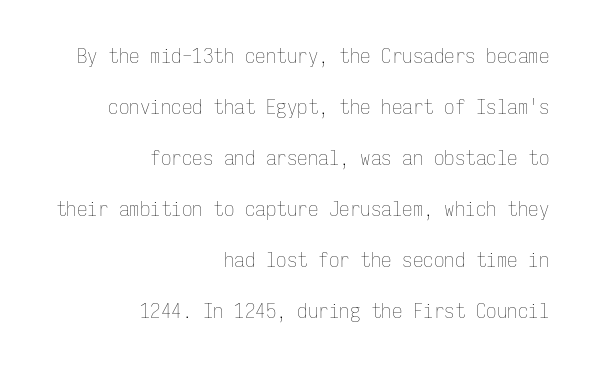
{"italic": "no", "bold": "no", "underline": "no", "align": "right", "line_spacing": "loose", "line_spacing_ratio": 2.43, "letter_spacing": "normal", "letter_spacing_em": 0.0, "glyph_px": 21}
